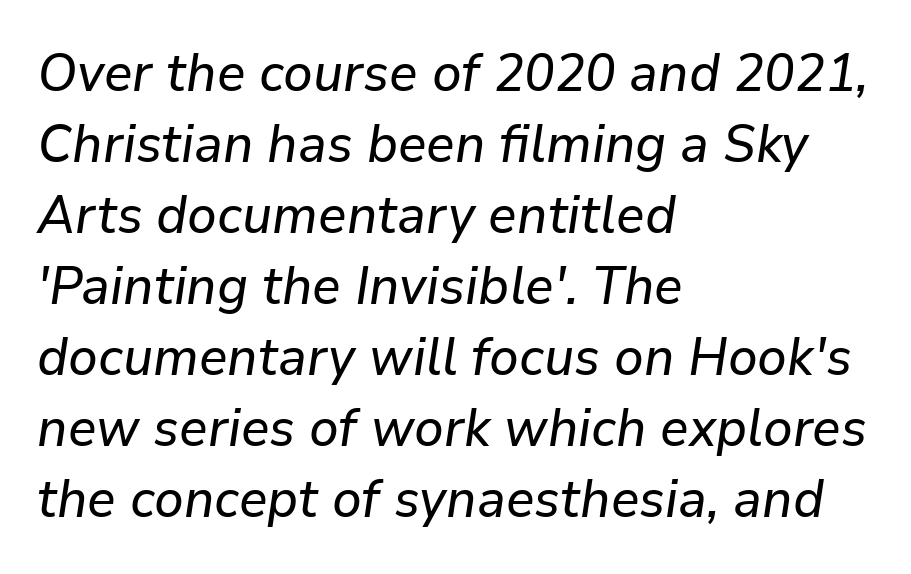
The axis of the letterforms is tilted away from vertical. Honestly, there is no underline to notice here at all. The line-height multiplier appears to be the usual default. Standard letterfit; no display-style spreading of the glyphs. Spacing verdict: proportional, widths tailored to each character.
